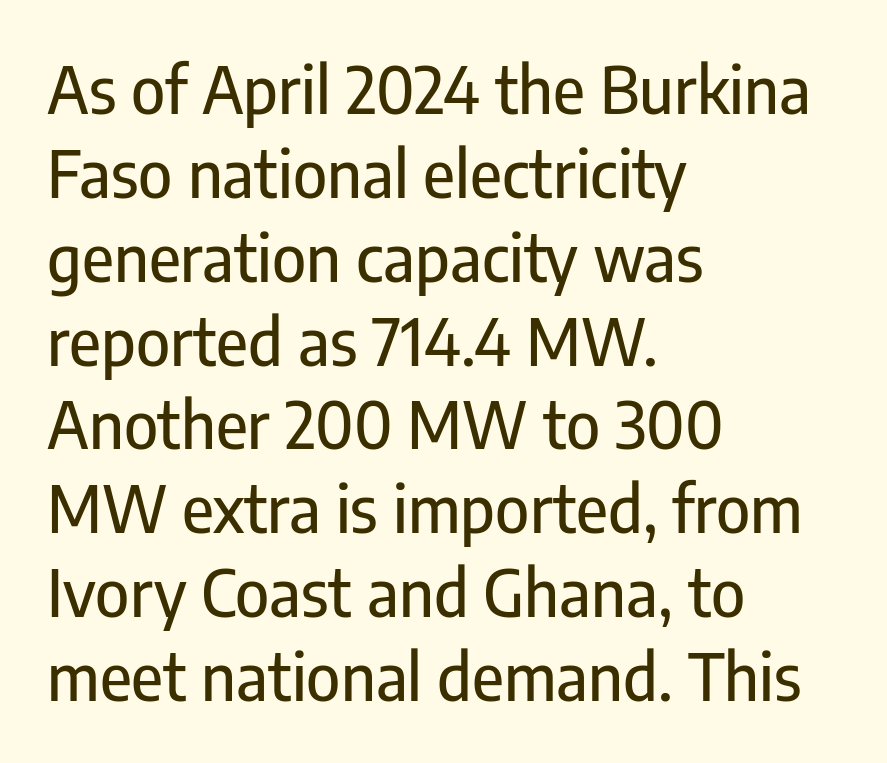
The image shows 65 px condensed sans-serif type, upright; set left-aligned, normal line spacing (1.29x), normal letter spacing, not underlined; low stroke contrast and a medium x-height.
